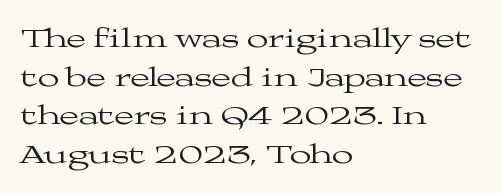
The image shows 28 px regular-weight, wide serif type, upright; set left-aligned, normal line spacing (1.38x), normal letter spacing, not underlined; medium stroke contrast and a medium x-height.
